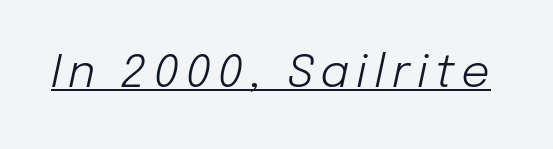
Italic? Definitely — the glyphs are oblique. Weight class: somewhere from thin through regular. The string is rendered with underlining switched on. The rendering uses natural spacing where letterforms have individual widths.
